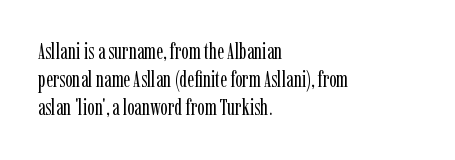
{"italic": "no", "bold": "no", "underline": "no", "align": "left", "line_spacing": "normal", "line_spacing_ratio": 1.28, "letter_spacing": "normal", "letter_spacing_em": 0.0, "glyph_px": 22}
